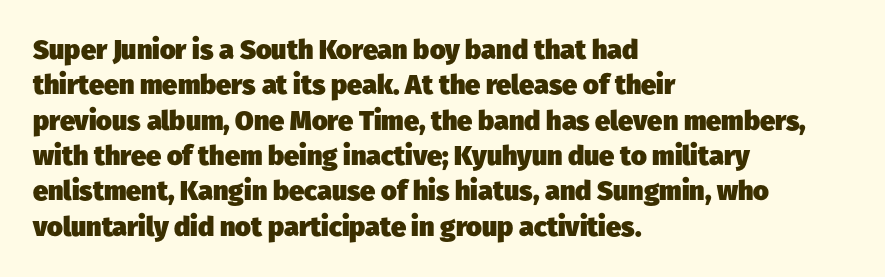
The image shows 27 px bold type; set left-aligned, normal line spacing (1.31x), normal letter spacing, not underlined.
